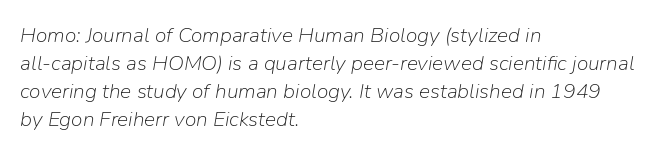
Q: Is the text bold? A: No.
Q: Is the text italic (slanted)? A: Yes, it leans right by about 9 degrees.
Q: Is the text underlined? A: No.
Q: How is the paragraph aligned? A: Left-aligned.
Q: Is the spacing between letters normal or unusually wide? A: Normal.
Q: Is the spacing between lines tight, normal or loose? A: Normal.
